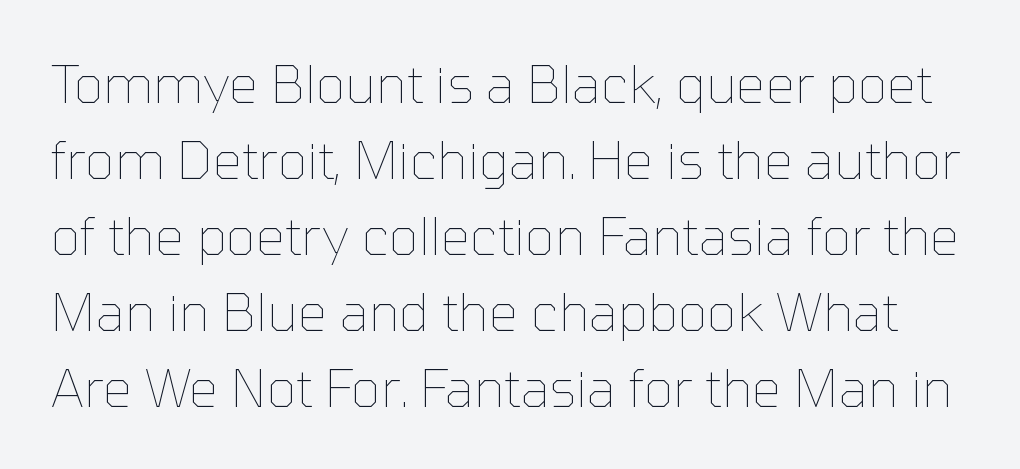
Q: Is the text bold? A: No.
Q: Is the text italic (slanted)? A: No, it is upright.
Q: Is the text underlined? A: No.
Q: Is the spacing between letters normal or unusually wide? A: Normal.
Q: Is the spacing between lines tight, normal or loose? A: Normal.
Q: Width (condensed, normal, or wide)? A: Normal.
Q: Stroke contrast? A: Low.
Q: x-height? A: Medium.
Q: Monospaced? A: No.
